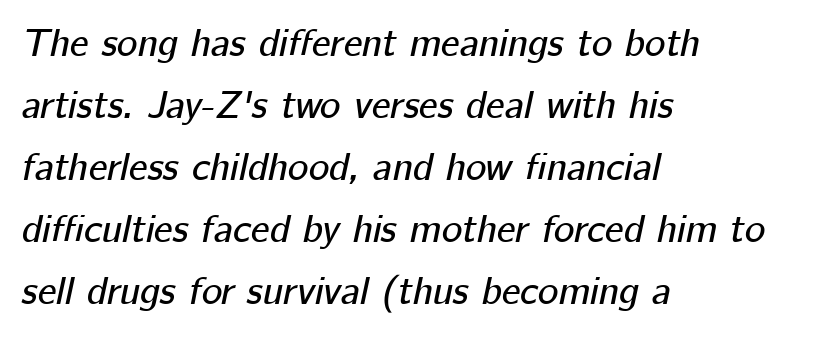
{"italic": "yes", "lean": "right", "slant_degrees": 12, "width": "normal", "stroke_contrast": "low", "x_height": "medium", "monospaced": "no", "underline": "no", "align": "left", "line_spacing": "normal", "line_spacing_ratio": 1.59, "letter_spacing": "normal", "letter_spacing_em": 0.0, "glyph_px": 39}
